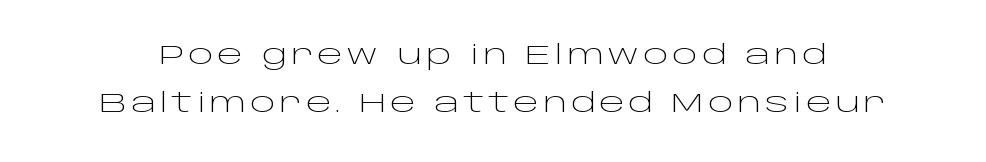
{"italic": "no", "bold": "no", "underline": "no", "line_spacing_ratio": 1.78, "glyph_px": 27}
